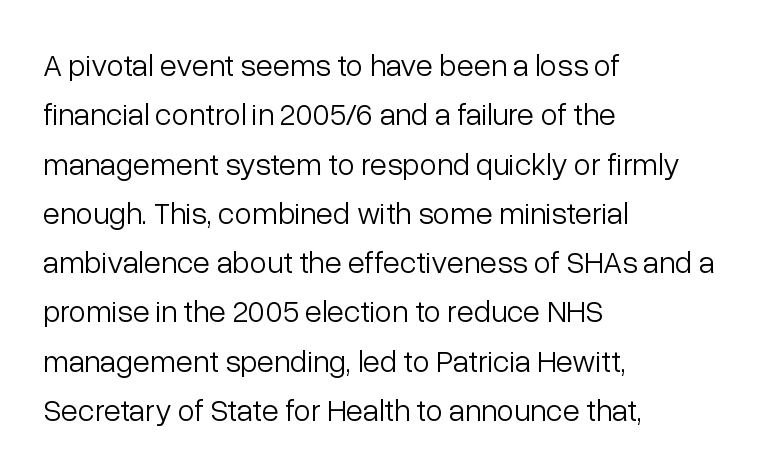
The image shows 31 px light sans-serif type, upright; set left-aligned, normal line spacing (1.59x), normal letter spacing, not underlined; low stroke contrast and a medium x-height.
